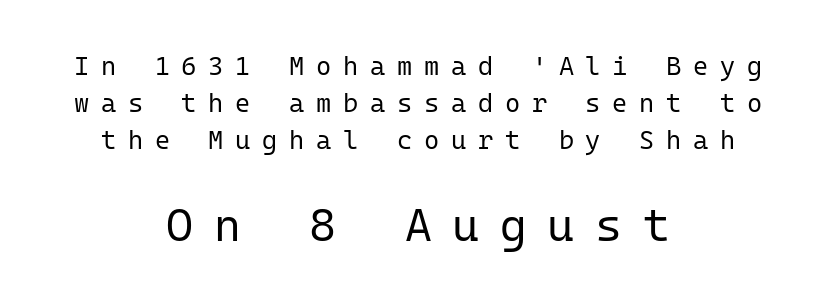
Bare-footed words on every line. Each new line begins a customary step beneath the previous one. This rendering widens character spacing well past its baseline value. If you drew a line through each stem, it would be perfectly vertical.
